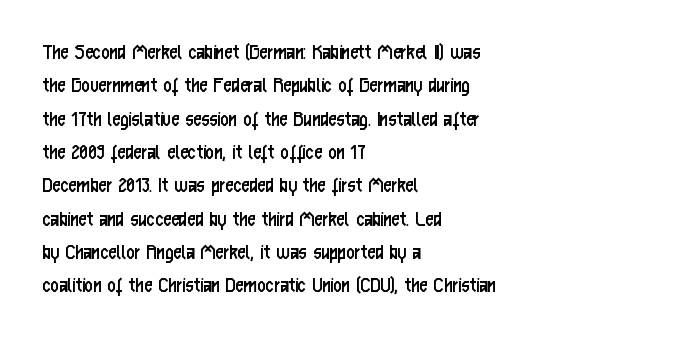
{"italic": "no", "bold": "no", "underline": "no", "align": "left", "line_spacing": "normal", "line_spacing_ratio": 1.45, "letter_spacing": "normal", "letter_spacing_em": 0.0, "glyph_px": 23}
